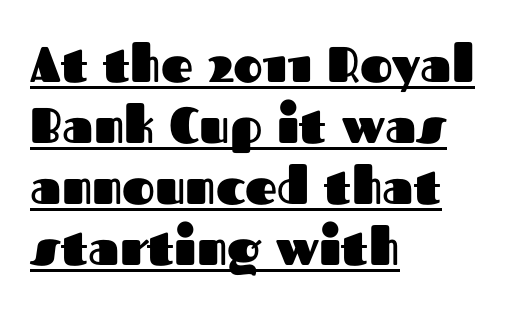
{"serif": "no", "italic": "no", "bold": "yes", "weight": "heavy", "width": "normal", "stroke_contrast": "medium", "x_height": "medium", "monospaced": "no", "underline": "yes", "align": "left", "line_spacing_ratio": 1.22, "letter_spacing": "normal", "letter_spacing_em": 0.0, "glyph_px": 50}
